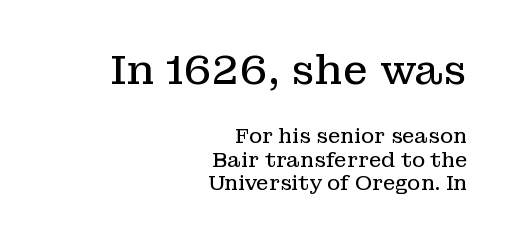
The image shows 41 px regular-weight serif type, upright; set right-aligned, line spacing 1.16x, normal letter spacing, not underlined; the first (top) block is 2.05x larger; low stroke contrast and a medium x-height.
